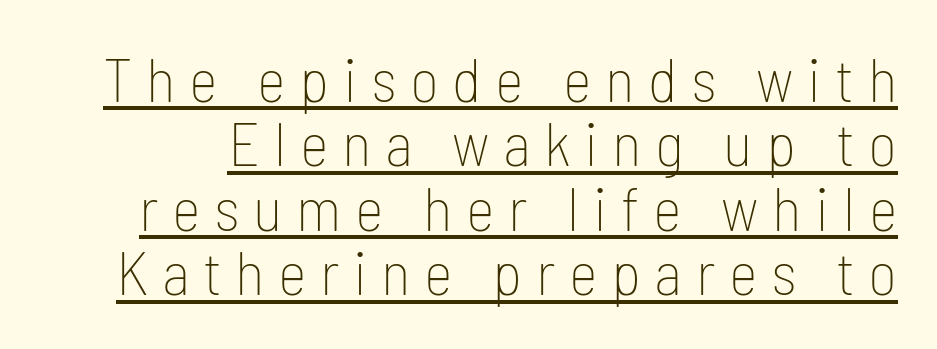
The image shows 62 px thin, condensed sans-serif type, upright; set tight line spacing (1.04x), unusually wide letter spacing (+0.22 em), underlined; low stroke contrast and a medium x-height.
